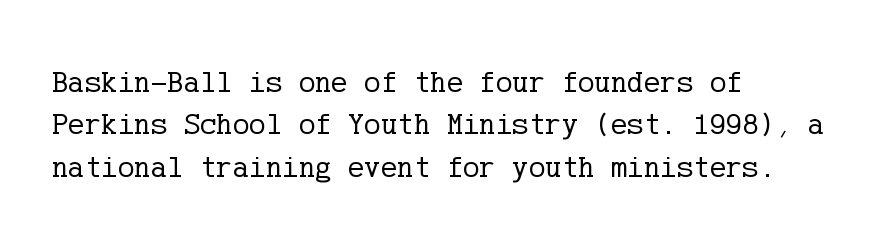
Q: Is the text bold? A: No.
Q: Is the text italic (slanted)? A: No, it is upright.
Q: Is the typeface a serif or a sans-serif typeface? A: Serif.
Q: Is the text underlined? A: No.
Q: How is the paragraph aligned? A: Left-aligned.
Q: Is the spacing between letters normal or unusually wide? A: Normal.
Q: Is the spacing between lines tight, normal or loose? A: Normal.
Q: Width (condensed, normal, or wide)? A: Normal.
Q: Stroke contrast? A: Low.
Q: x-height? A: Medium.
